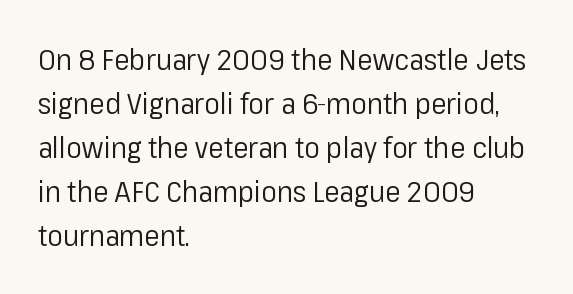
These lines keep a tight, regular rhythm from letter to letter. Think of a printed novel: that variable character pitch is what you see here. Each new line begins a customary step beneath the previous one. These lines are composed in type without serifs.
